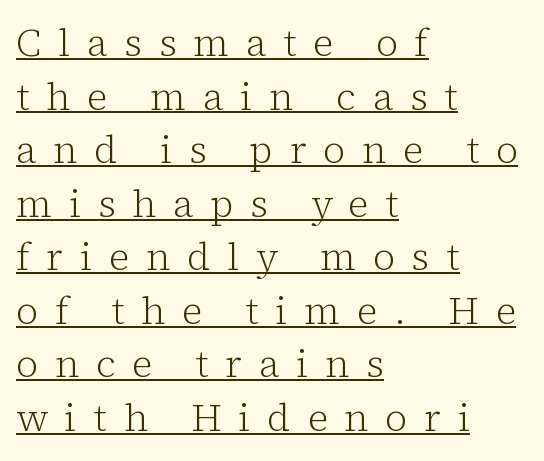
{"serif": "yes", "italic": "no", "bold": "no", "weight": "light", "width": "normal", "stroke_contrast": "low", "x_height": "medium", "monospaced": "no", "underline": "yes", "align": "left", "line_spacing": "normal", "line_spacing_ratio": 1.41, "letter_spacing": "wide", "letter_spacing_em": 0.44, "glyph_px": 38}
